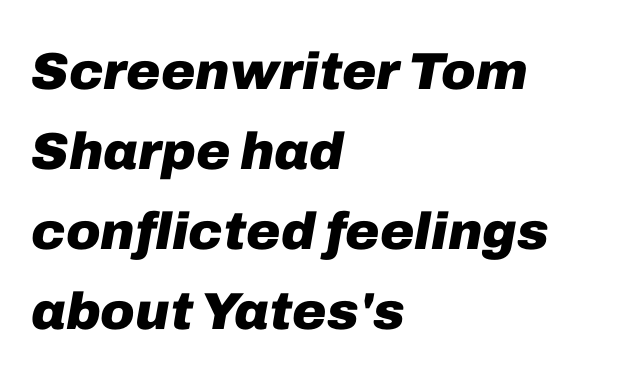
You could call the tracking neutral — neither tight nor loose. Is there much room between lines? A standard amount, neither cramped nor airy. Here the designer chose a conventional face with non-uniform glyph widths. The letters are bold, with thick, heavy strokes. A typesetter would mark this as italic.
